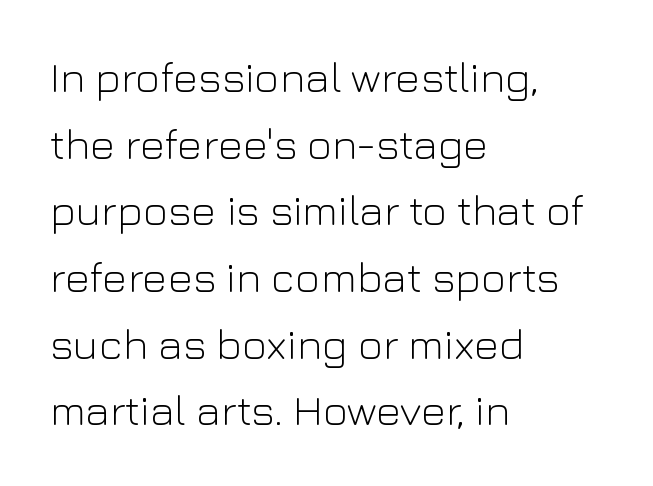
Normally led — the rows are evenly, conventionally spaced. Descenders hang freely into open space. Nothing heavy about these letters — not bold at all. The text was rendered using a sans face with plain stroke endings. Does the lettering tilt? It doesn't — this is upright.
